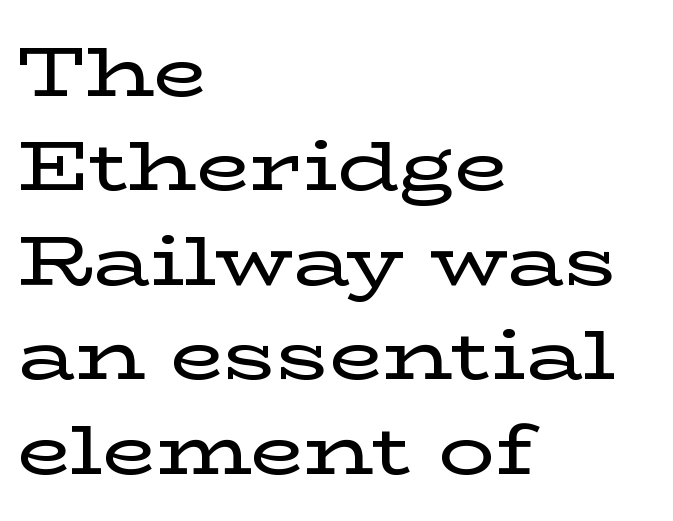
{"serif": "yes", "italic": "no", "width": "wide", "stroke_contrast": "low", "x_height": "medium", "monospaced": "no", "underline": "no", "align": "left", "line_spacing": "normal", "line_spacing_ratio": 1.35, "letter_spacing": "normal", "letter_spacing_em": 0.0, "glyph_px": 70}
